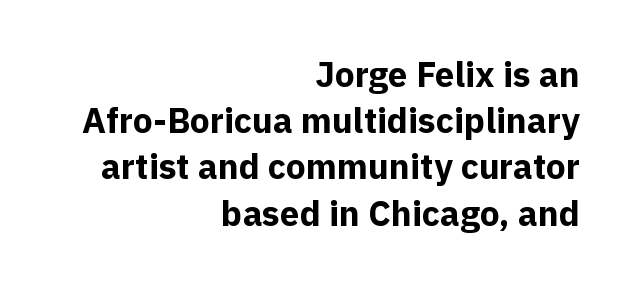
{"serif": "no", "italic": "no", "bold": "yes", "weight": "bold", "width": "normal", "x_height": "medium", "monospaced": "no", "underline": "no", "align": "right", "line_spacing": "normal", "line_spacing_ratio": 1.32, "letter_spacing": "normal", "letter_spacing_em": 0.0, "glyph_px": 35}
